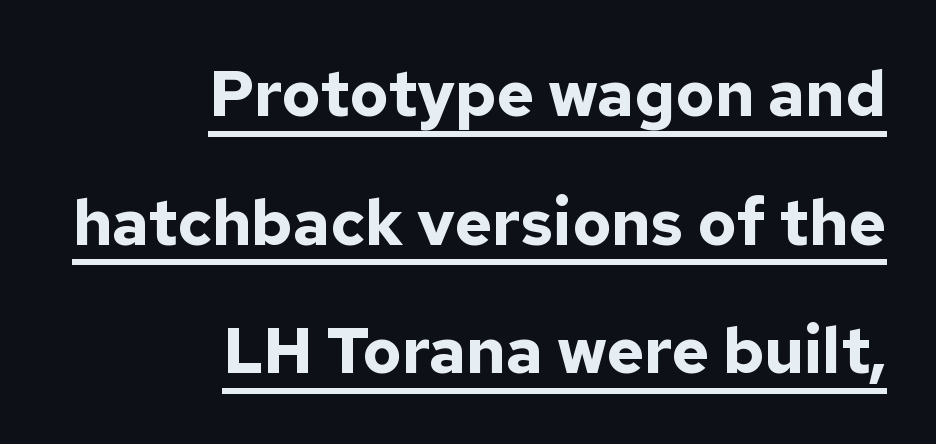
The image shows 64 px bold sans-serif type, upright; set right-aligned, loose line spacing (2.01x), normal letter spacing, underlined; low stroke contrast and a medium x-height.
